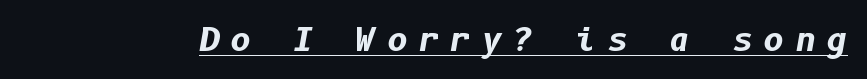
Q: Is the text bold? A: Yes.
Q: Is the text italic (slanted)? A: Yes, it leans right by about 10 degrees.
Q: Is the text underlined? A: Yes.
Q: Is the spacing between letters normal or unusually wide? A: Unusually wide.
Q: Width (condensed, normal, or wide)? A: Normal.
Q: Stroke contrast? A: Low.
Q: x-height? A: Medium.
